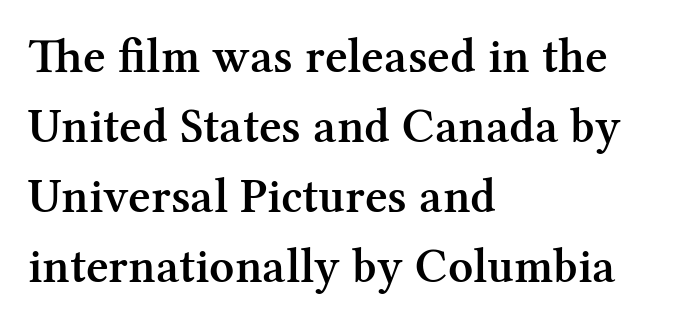
Notice how descenders clear the ascenders below comfortably — that's standard leading. Between one letter and the next there's only the usual sliver of space. Upright lettering throughout. The zone under the glyphs is completely vacant.
